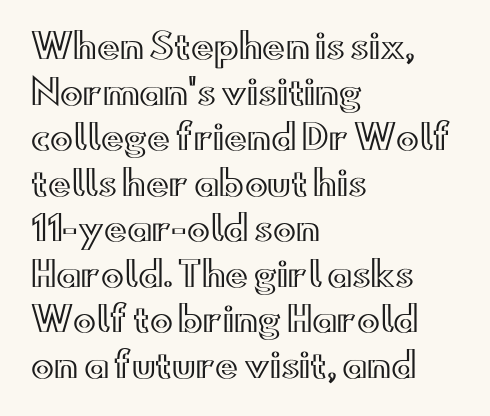
{"italic": "no", "width": "wide", "x_height": "small", "monospaced": "no", "underline": "no", "align": "left", "line_spacing": "normal", "line_spacing_ratio": 1.34, "letter_spacing": "normal", "letter_spacing_em": 0.0, "glyph_px": 34}
